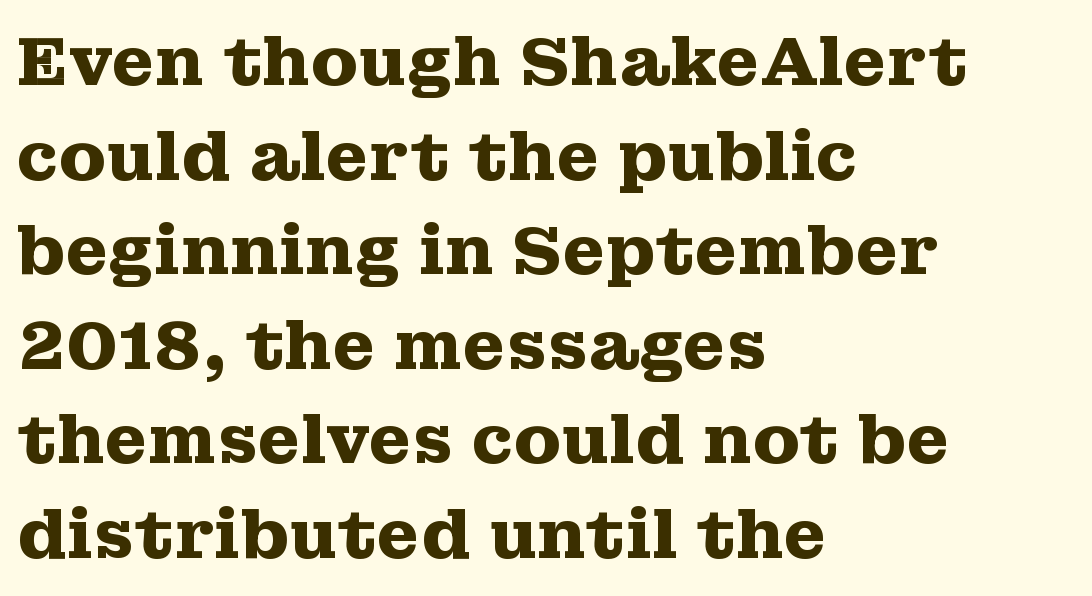
{"serif": "yes", "italic": "no", "bold": "yes", "weight": "heavy", "width": "wide", "stroke_contrast": "medium", "x_height": "medium", "monospaced": "no", "underline": "no", "align": "left", "line_spacing": "normal", "line_spacing_ratio": 1.37, "letter_spacing": "normal", "letter_spacing_em": 0.0, "glyph_px": 69}
